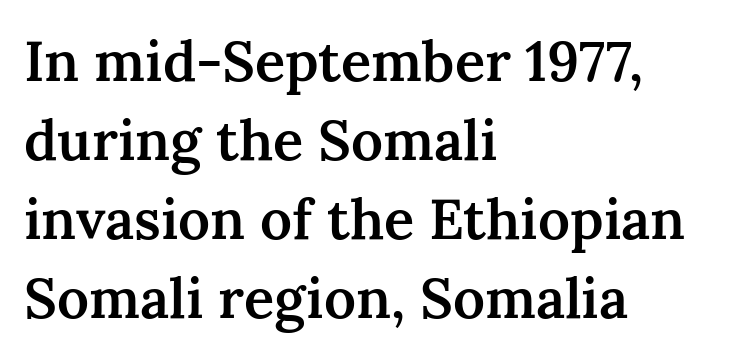
Is this a fixed-width face? No — the glyphs have proportional, varying widths. Typesetter's note: demi weight, one step under bold. Words float on clear page, feet unadorned. Typographically, this falls in the serif category.
